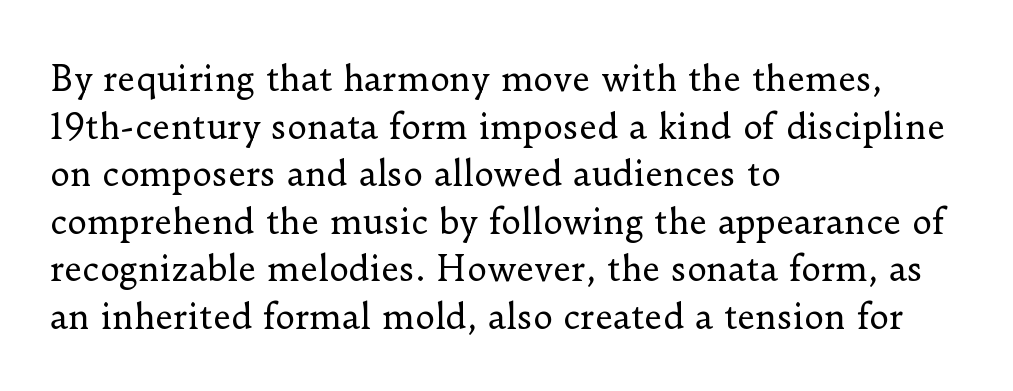
The image shows 34 px regular-weight serif type, upright; set left-aligned, normal line spacing (1.4x), normal letter spacing, not underlined; low stroke contrast and a small x-height.
